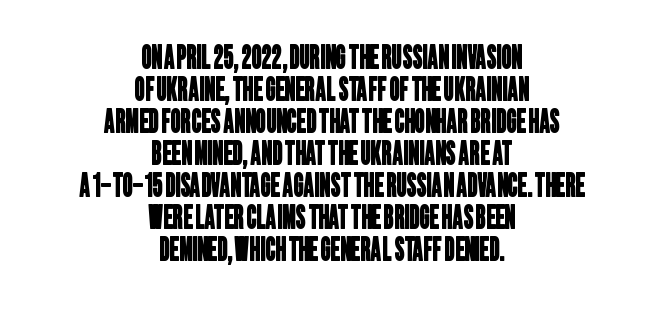
Vertical spacing — tight. Any mark beneath the type? The region is blank. Think of a printed novel: that variable character pitch is what you see here. Each letter's strokes conclude bluntly, with no projecting serifs. Students, note that the glyphs here touch the page at normal intervals.
